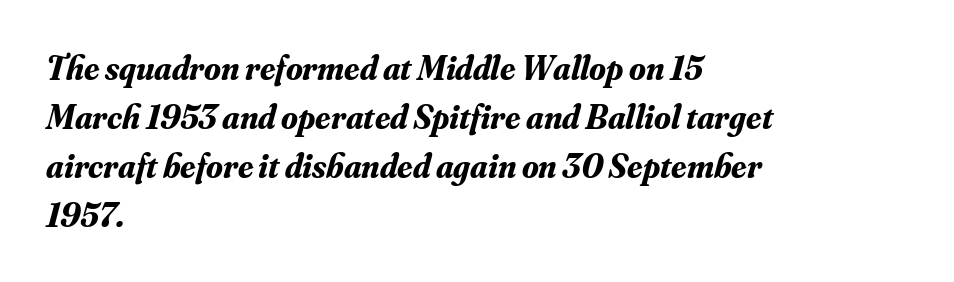
{"serif": "yes", "italic": "yes", "lean": "right", "slant_degrees": 16, "bold": "yes", "weight": "bold", "width": "normal", "stroke_contrast": "medium", "x_height": "small", "monospaced": "no", "underline": "no", "align": "left", "line_spacing": "normal", "line_spacing_ratio": 1.44, "letter_spacing": "normal", "letter_spacing_em": 0.0, "glyph_px": 34}
